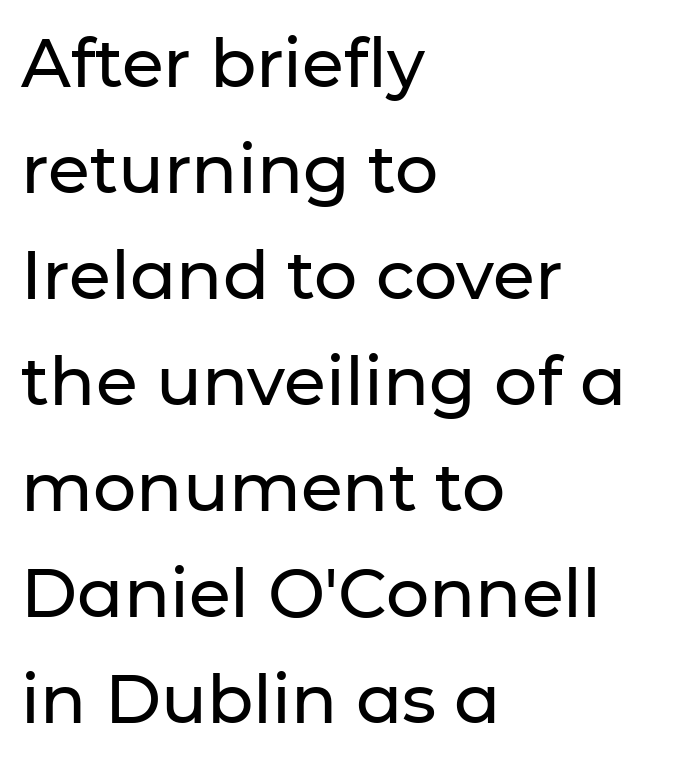
The image shows 68 px sans-serif type, upright; set left-aligned, normal line spacing (1.56x), normal letter spacing, not underlined; low stroke contrast and a medium x-height.
